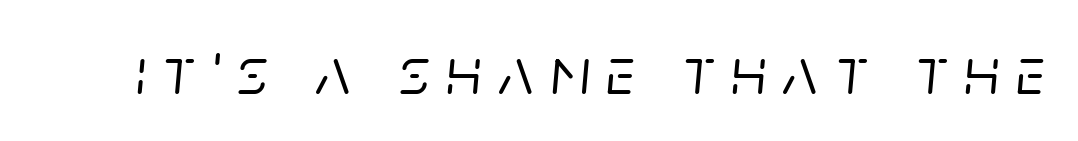
Proportional: the letters do not fall into vertical columns. Inter-character spacing is expanded well beyond the font's built-in metrics. The space directly below the letters is spotless. Looking at the ascenders, they clearly lean.
